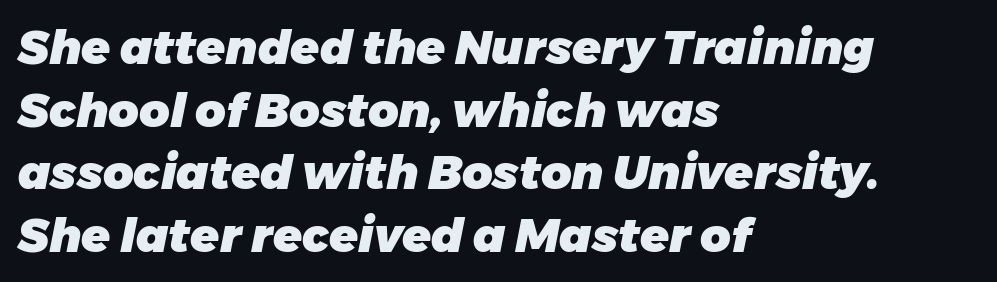
Q: Is the text bold? A: Yes.
Q: Is the text italic (slanted)? A: Yes, it leans right by about 11 degrees.
Q: Is the text underlined? A: No.
Q: How is the paragraph aligned? A: Left-aligned.
Q: Is the spacing between letters normal or unusually wide? A: Normal.
Q: Is the spacing between lines tight, normal or loose? A: Normal.
Q: Width (condensed, normal, or wide)? A: Normal.
Q: Stroke contrast? A: Low.
Q: x-height? A: Medium.
Q: Monospaced? A: No.
